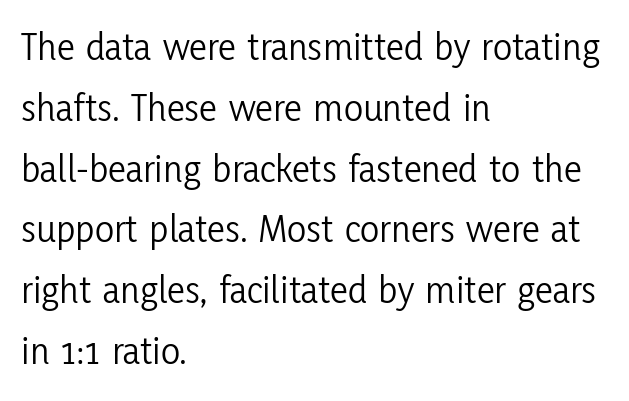
Q: Is the text bold? A: No.
Q: Is the text italic (slanted)? A: No, it is upright.
Q: Is the typeface a serif or a sans-serif typeface? A: Sans-serif.
Q: Is the text underlined? A: No.
Q: How is the paragraph aligned? A: Left-aligned.
Q: Is the spacing between letters normal or unusually wide? A: Normal.
Q: Is the spacing between lines tight, normal or loose? A: Normal.
Q: Width (condensed, normal, or wide)? A: Condensed.
Q: Stroke contrast? A: Low.
Q: x-height? A: Medium.
Q: Monospaced? A: No.
